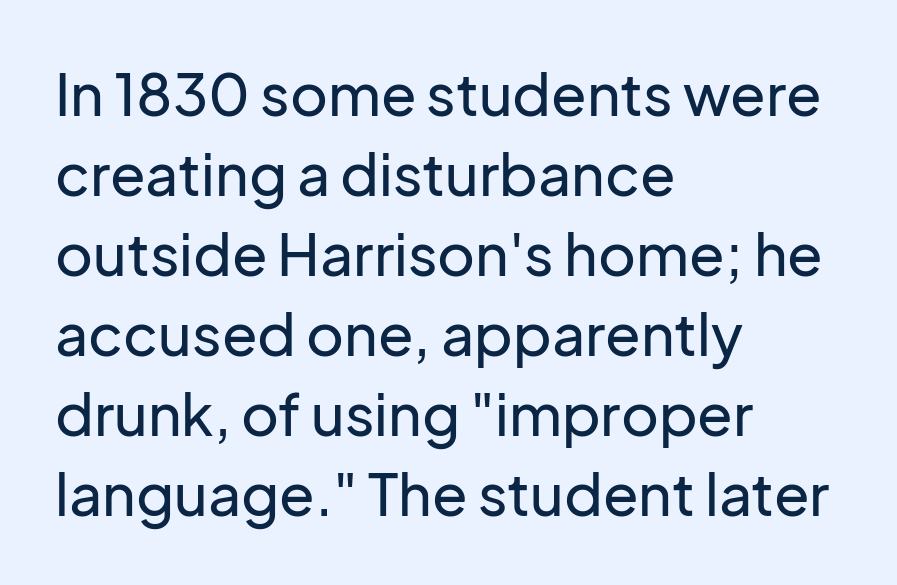
{"serif": "no", "italic": "no", "width": "normal", "stroke_contrast": "low", "x_height": "medium", "monospaced": "no", "underline": "no", "align": "left", "line_spacing": "normal", "line_spacing_ratio": 1.38, "letter_spacing": "normal", "letter_spacing_em": 0.0, "glyph_px": 58}
